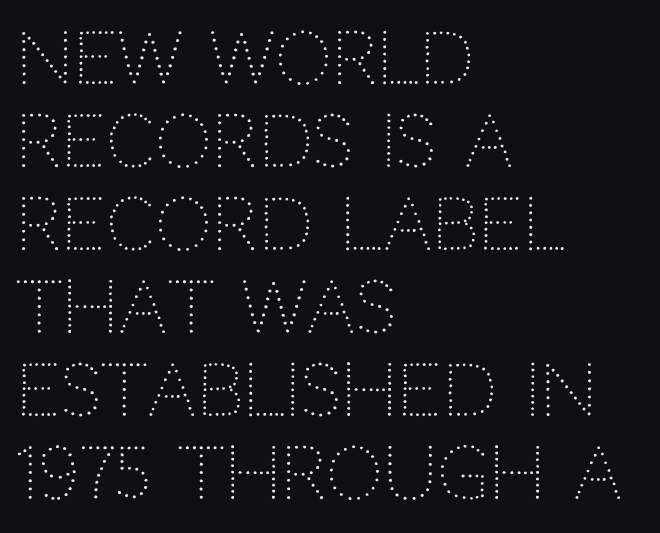
Nope, no serifs anywhere on these letters. The weight tops out at a normal text grade. The letterforms sit shoulder to shoulder at normal distance. Leftover space on each line is placed entirely after the last word.
